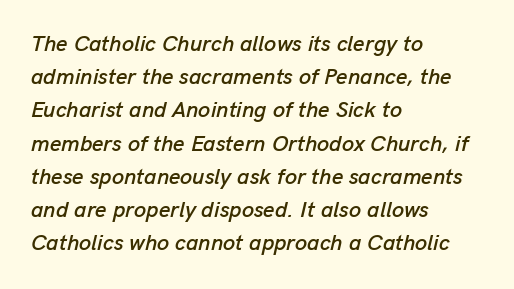
Q: Is the text italic (slanted)? A: Yes, it leans right by about 13 degrees.
Q: Is the text underlined? A: No.
Q: How is the paragraph aligned? A: Left-aligned.
Q: Is the spacing between letters normal or unusually wide? A: Normal.
Q: Is the spacing between lines tight, normal or loose? A: Normal.
